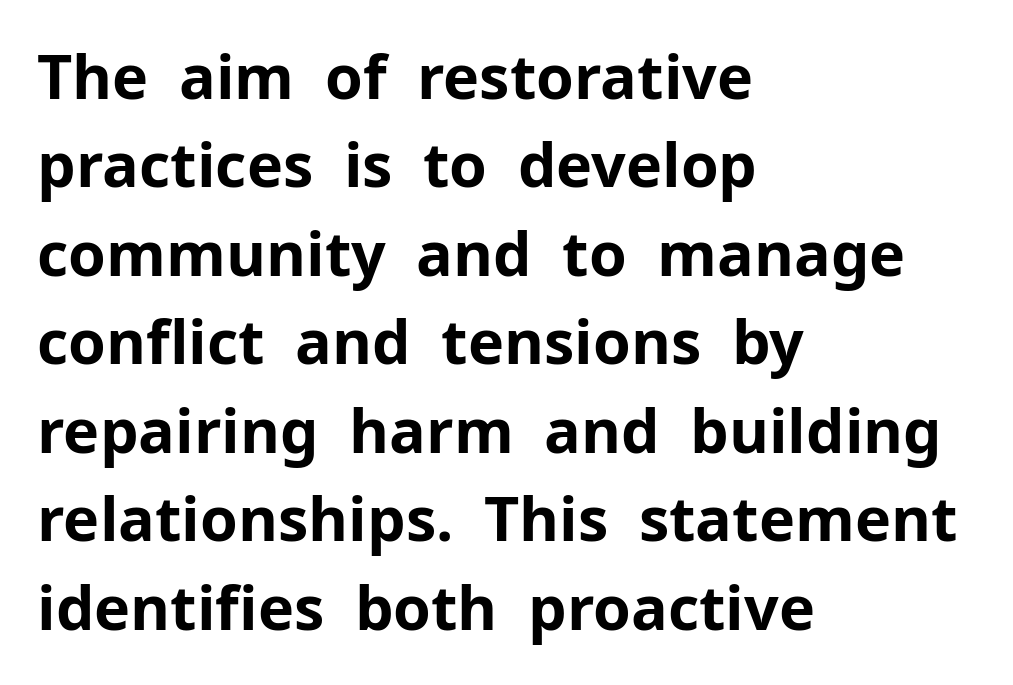
If you drew a line through each stem, it would be perfectly vertical. The passage is arranged the way most books set body copy — flush left. In terms of weight, the rendering is a true, heavy bold. A typesetter would call this proportional, since set widths differ per character. The space between consecutive lines is moderate. Default kerning and tracking; the words read as compact shapes.
